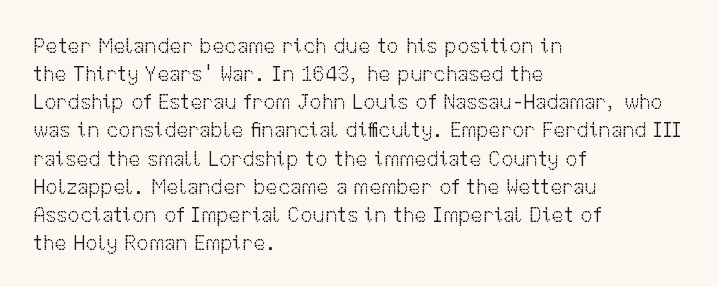
The image shows 22 px text type, upright; set left-aligned, normal line spacing (1.28x), normal letter spacing, not underlined.
